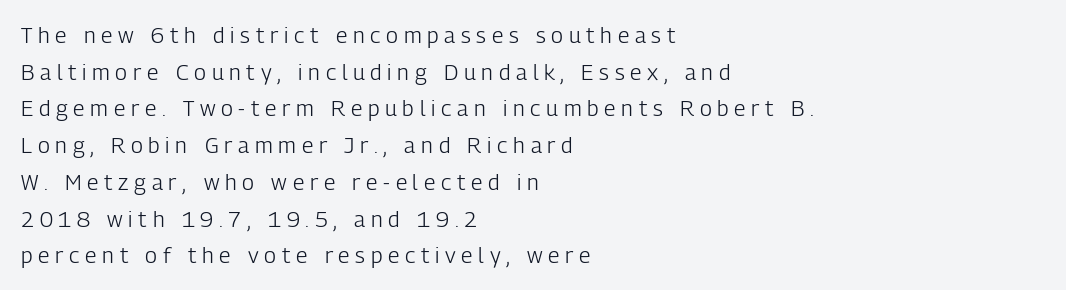
Ordinary non-slanted type is in use. This rendering uses left alignment, leaving the right contour irregular. Between one letter and the next there's a generous, obvious gap. Weight: regular or lighter. The rows are spaced the way most documents space them.
